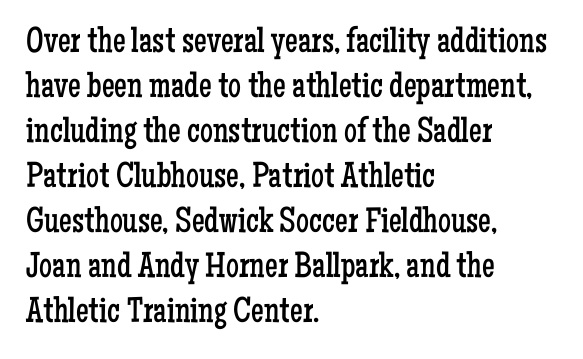
Q: Is the text bold? A: No.
Q: Is the text italic (slanted)? A: No, it is upright.
Q: Is the typeface a serif or a sans-serif typeface? A: Serif.
Q: Is the text underlined? A: No.
Q: How is the paragraph aligned? A: Left-aligned.
Q: Is the spacing between letters normal or unusually wide? A: Normal.
Q: Is the spacing between lines tight, normal or loose? A: Normal.
Q: Width (condensed, normal, or wide)? A: Condensed.
Q: Stroke contrast? A: Low.
Q: x-height? A: Medium.
Q: Monospaced? A: No.
